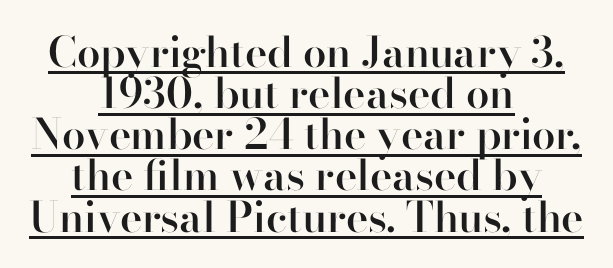
{"serif": "no", "italic": "no", "bold": "semi", "weight": "semibold", "width": "normal", "stroke_contrast": "high", "x_height": "small", "monospaced": "no", "underline": "yes", "align": "center", "line_spacing": "tight", "line_spacing_ratio": 0.98, "letter_spacing": "normal", "letter_spacing_em": 0.0, "glyph_px": 42}
